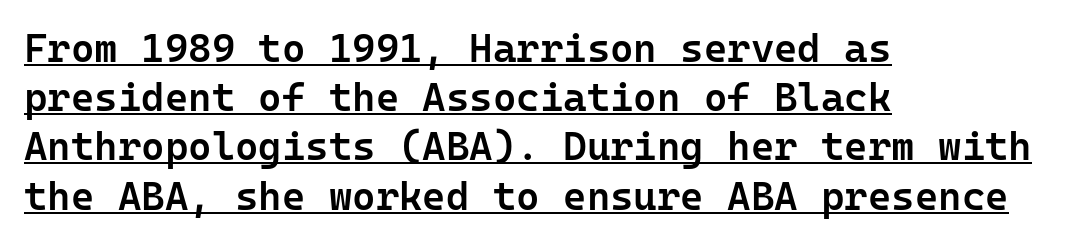
Default kerning and tracking; the words read as compact shapes. Each letter, wide or thin by design, is forced into the same width here. The setting favours the left margin, as ordinary paragraphs usually do. A continuous stroke trails under the words, as in a hyperlink. A bit beefed up — I'd call it semibold rather than bold. Is there any slant? The stems are plumb.
